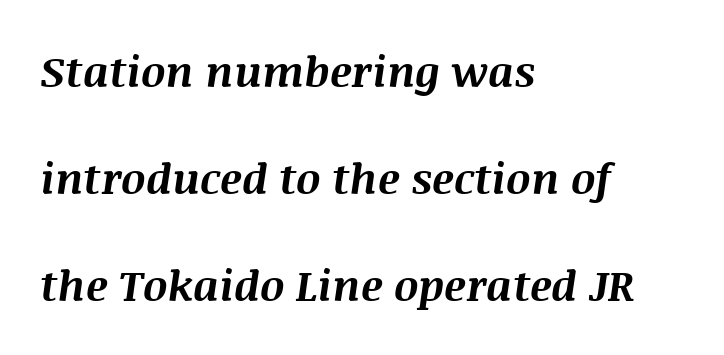
Q: Is the text bold? A: Yes.
Q: Is the text italic (slanted)? A: Yes, it leans right by about 8 degrees.
Q: Is the text underlined? A: No.
Q: How is the paragraph aligned? A: Left-aligned.
Q: Is the spacing between letters normal or unusually wide? A: Normal.
Q: Is the spacing between lines tight, normal or loose? A: Loose.
Q: Width (condensed, normal, or wide)? A: Normal.
Q: Stroke contrast? A: Medium.
Q: x-height? A: Large.
Q: Monospaced? A: No.
